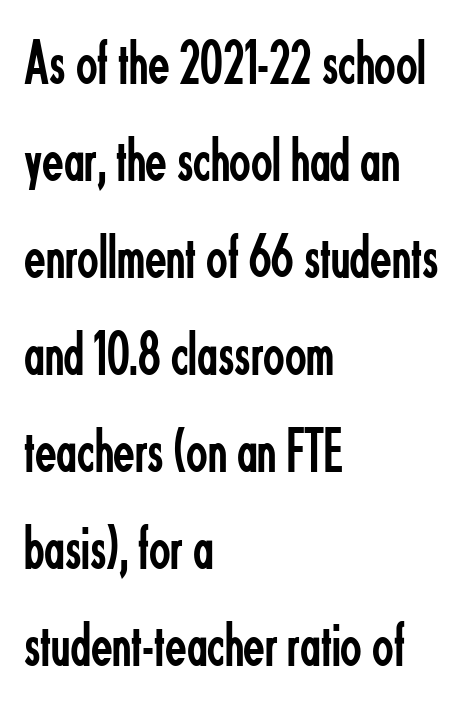
Q: Is the text bold? A: No.
Q: Is the text italic (slanted)? A: No, it is upright.
Q: Is the typeface a serif or a sans-serif typeface? A: Sans-serif.
Q: Is the text underlined? A: No.
Q: How is the paragraph aligned? A: Left-aligned.
Q: Is the spacing between letters normal or unusually wide? A: Normal.
Q: Is the spacing between lines tight, normal or loose? A: Normal.
Q: Width (condensed, normal, or wide)? A: Condensed.
Q: Stroke contrast? A: Low.
Q: x-height? A: Small.
Q: Monospaced? A: No.
